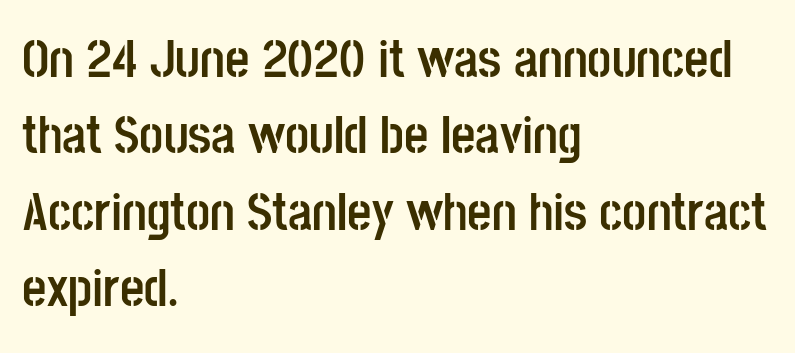
The image shows 53 px semibold, condensed sans-serif type, upright; set left-aligned, normal line spacing (1.44x), normal letter spacing, not underlined; low stroke contrast and a large x-height.
